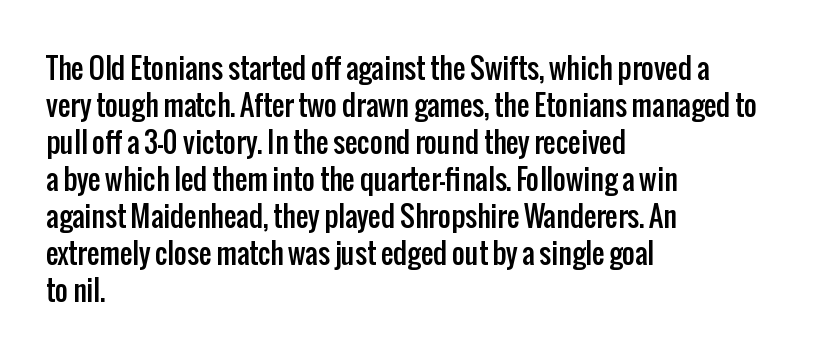
Q: Is the text italic (slanted)? A: No, it is upright.
Q: Is the typeface a serif or a sans-serif typeface? A: Sans-serif.
Q: Is the text underlined? A: No.
Q: How is the paragraph aligned? A: Left-aligned.
Q: Is the spacing between letters normal or unusually wide? A: Normal.
Q: Is the spacing between lines tight, normal or loose? A: Normal.
Q: Width (condensed, normal, or wide)? A: Condensed.
Q: Stroke contrast? A: Low.
Q: x-height? A: Medium.
Q: Monospaced? A: No.
